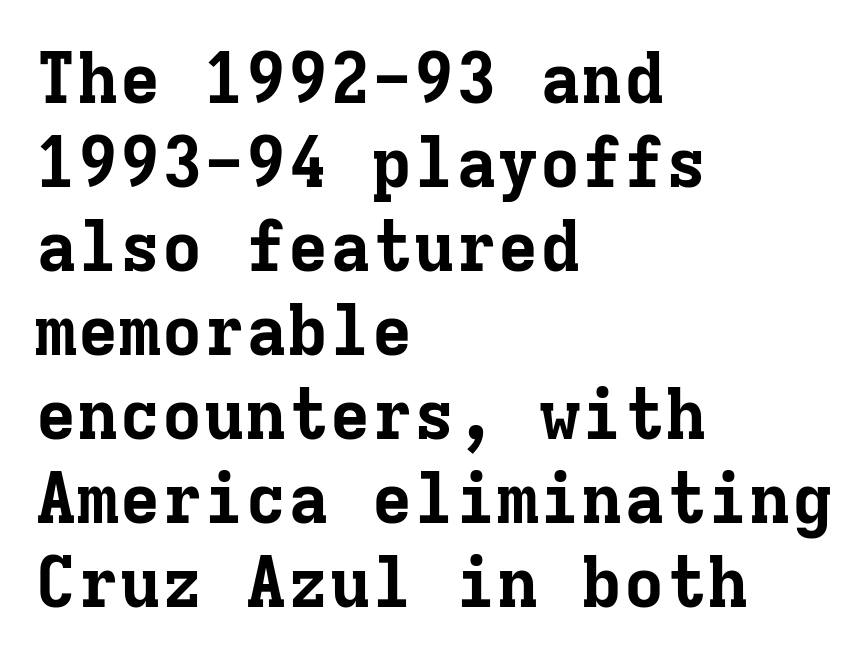
{"serif": "yes", "italic": "no", "bold": "yes", "weight": "bold", "width": "normal", "stroke_contrast": "low", "x_height": "medium", "monospaced": "yes", "underline": "no", "align": "left", "line_spacing_ratio": 1.2, "letter_spacing": "normal", "letter_spacing_em": 0.0, "glyph_px": 70}
